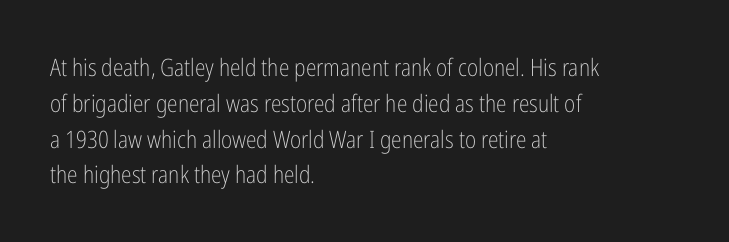
The image shows 24 px text type, upright; set left-aligned, normal line spacing (1.49x), normal letter spacing, not underlined.
